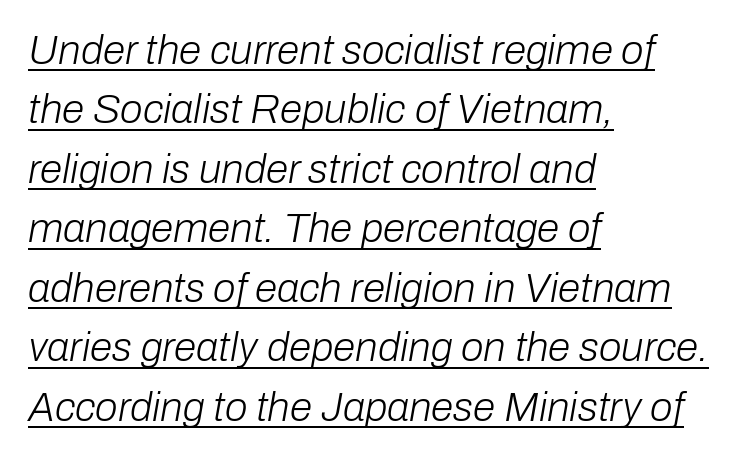
Characters are canted at an angle relative to the baseline's perpendicular. No extra tracking has been applied to these lines. The sample's only ornament is a line tracing under the words. Looks like regular typesetting: each glyph gets only the width it needs. A student would call this left alignment; a typographer would say flush left, rag right. No extra ink here — the face is not bold.
